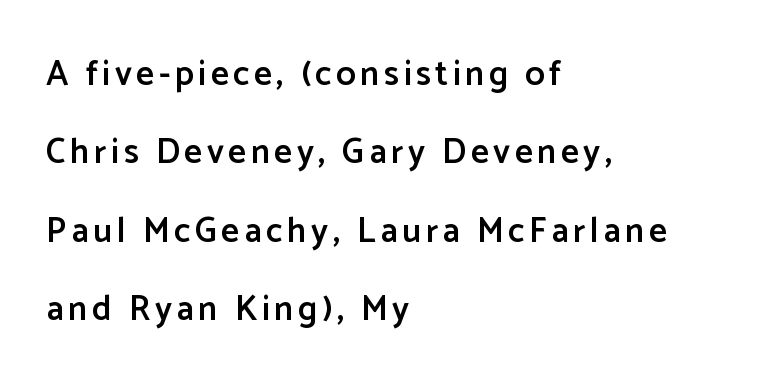
Moderately thickened strokes mark this as semibold type. Is this a fixed-width face? No — the glyphs have proportional, varying widths. Underline: absent. Is the block centered? No — it sits flush against the left margin. These lines were composed using upright roman letters.
